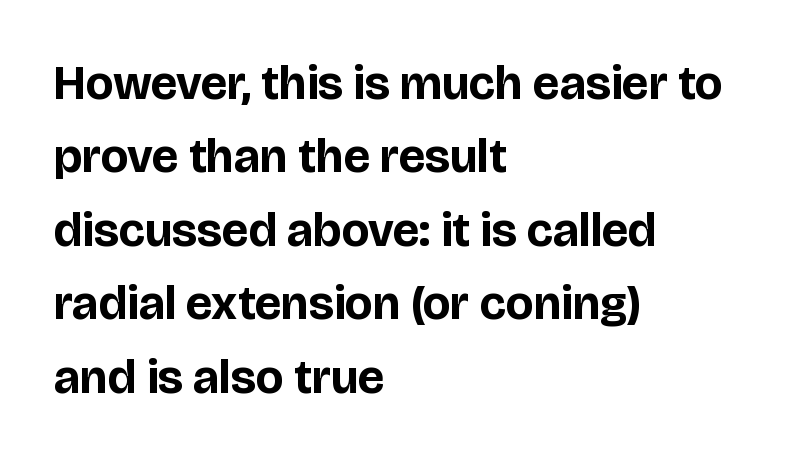
In CSS terms this would be text-align: left. The specimen reads as upright at a glance. The type is set solid horizontally, with unmodified tracking. Has an underline been added? It has not. Examine the stroke ends and you'll find no serifs.
